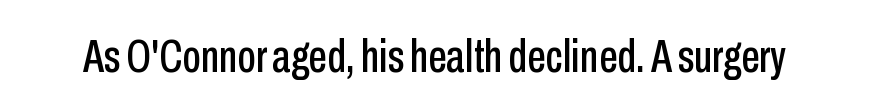
The image shows 47 px condensed sans-serif type, upright; set normal letter spacing, not underlined; low stroke contrast and a medium x-height.
